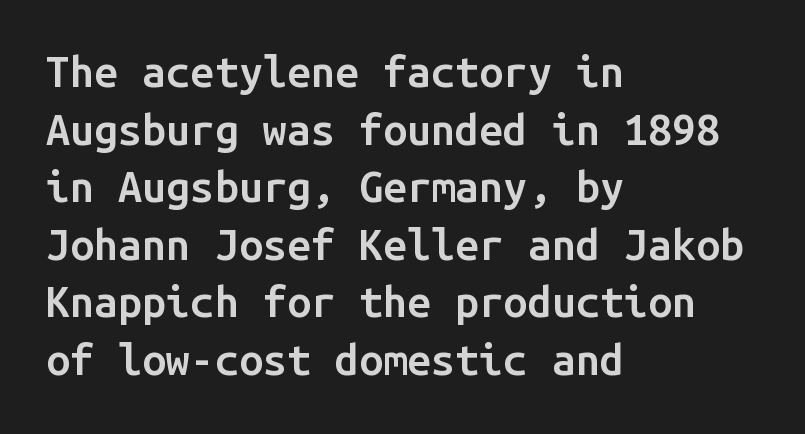
The image shows 43 px semibold sans-serif type, upright, monospaced; set left-aligned, normal line spacing (1.34x), normal letter spacing, not underlined; low stroke contrast and a medium x-height.
